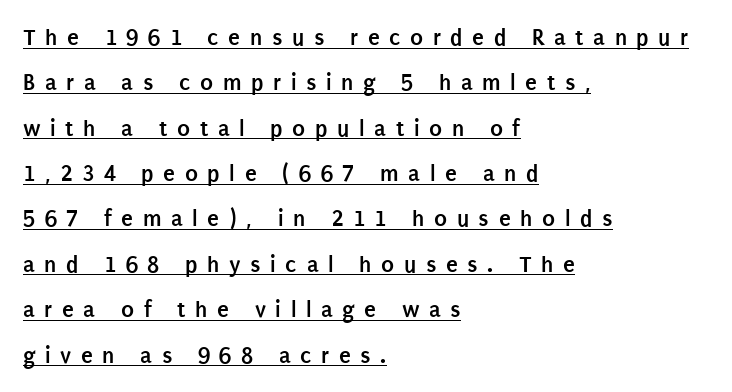
{"italic": "no", "bold": "yes", "underline": "yes", "align": "left", "line_spacing_ratio": 1.89, "letter_spacing": "wide", "letter_spacing_em": 0.4, "glyph_px": 24}
